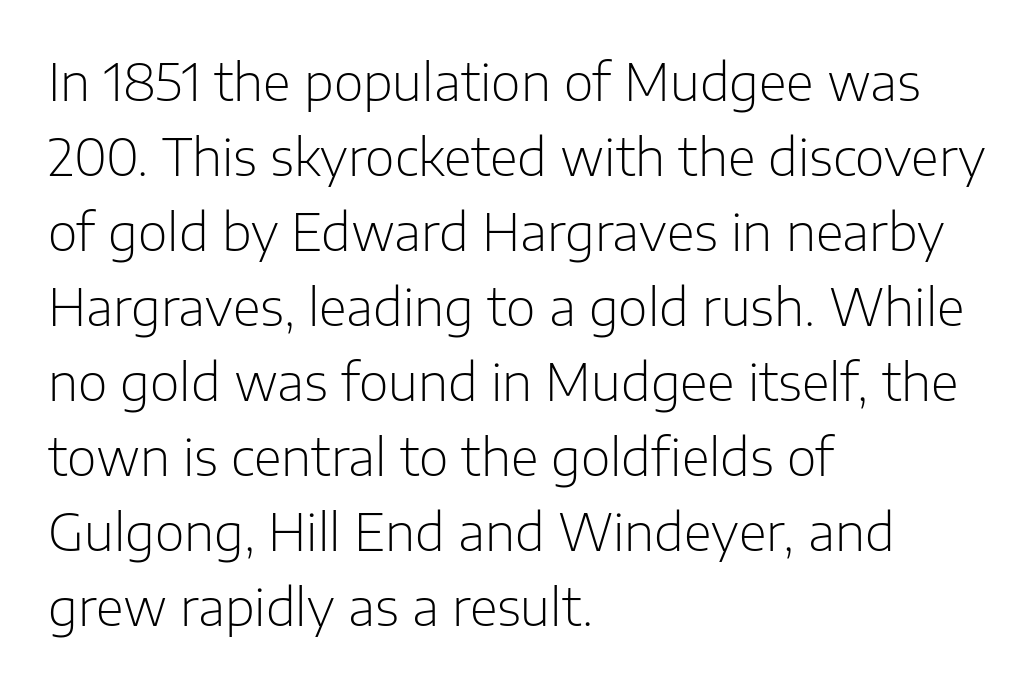
{"serif": "no", "italic": "no", "bold": "no", "weight": "light", "width": "normal", "stroke_contrast": "low", "x_height": "medium", "monospaced": "no", "underline": "no", "align": "left", "line_spacing": "normal", "line_spacing_ratio": 1.47, "letter_spacing": "normal", "letter_spacing_em": 0.0, "glyph_px": 51}
